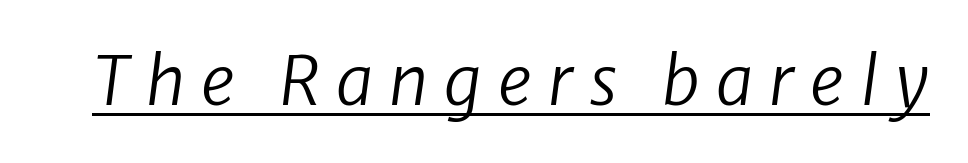
Characters follow at a spacing far wider than the type designer built in. Has an underline been added? It has. No extra ink here — the face is not bold. Varying glyph widths throughout — classic text-font behaviour. You can tell it's italic because the verticals aren't actually vertical.
